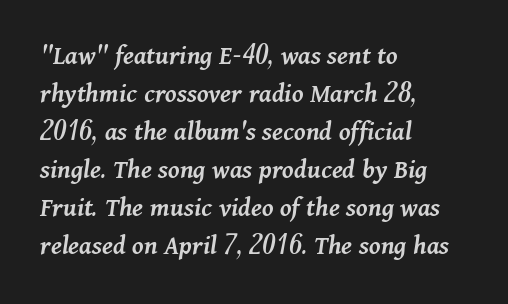
Moderately thickened strokes mark this as semibold type. The strip under each line holds only bare page. You could not count columns in this text — the font is proportionally spaced. Which margin do the lines hug? The left one — the right edge is uneven. These lines sit exactly where default settings would place them. Rendered with sloped, italic letterforms.
